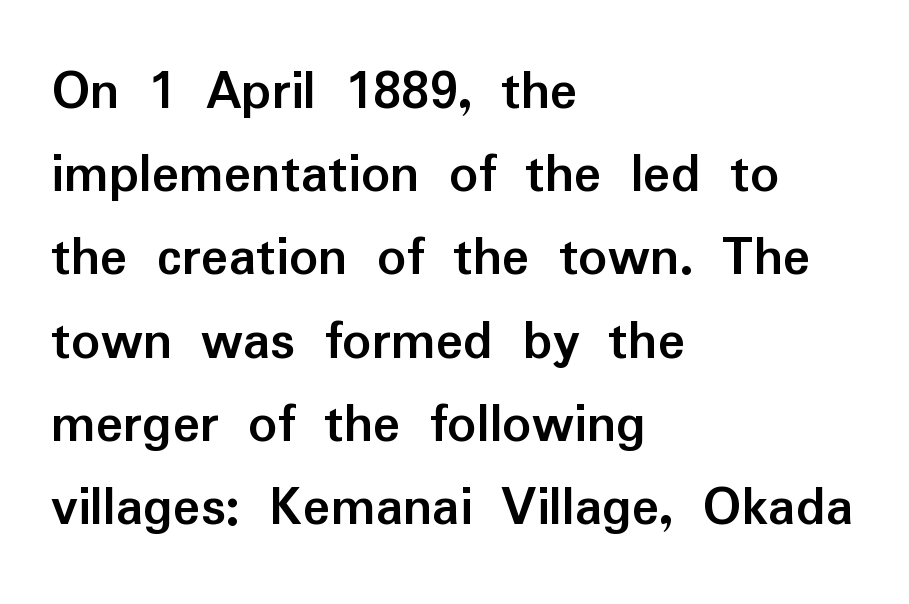
{"serif": "no", "italic": "no", "bold": "yes", "weight": "semibold", "width": "normal", "stroke_contrast": "low", "x_height": "medium", "monospaced": "no", "underline": "no", "align": "left", "line_spacing": "normal", "line_spacing_ratio": 1.46, "letter_spacing": "normal", "letter_spacing_em": 0.0, "glyph_px": 57}
